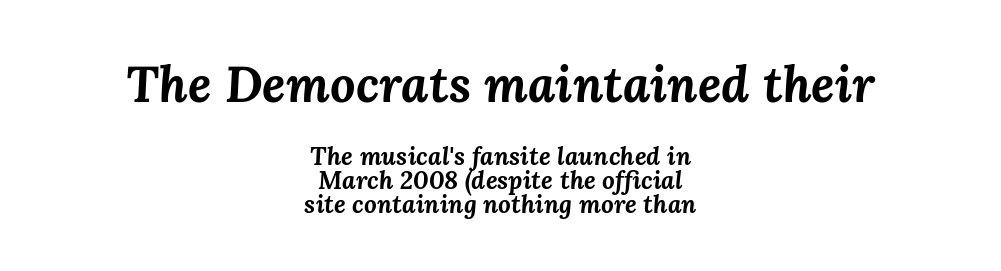
The image shows 50 px bold type, italic (leaning right); set centered, tight line spacing (0.96x), normal letter spacing, not underlined; the first (top) block is 2.0x larger; medium stroke contrast and a medium x-height.
